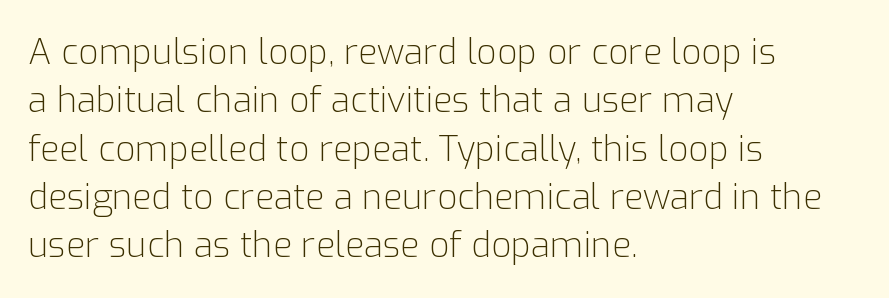
It's the straight-up-and-down kind of type. This sample has the flowing, uneven cadence of proportional lettering. The weight would be labelled regular, book, light, or lighter still. Nobody touched the tracking dial on this one.
